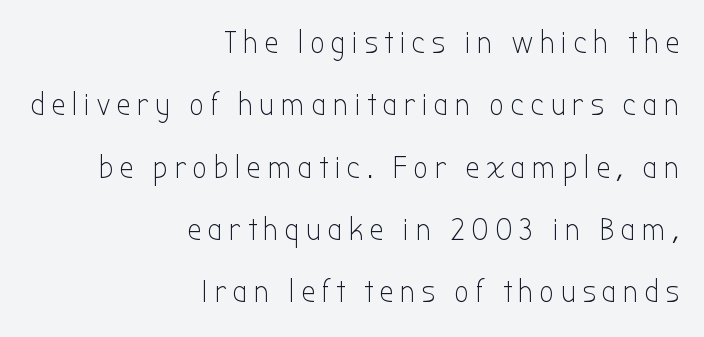
{"serif": "no", "italic": "no", "bold": "no", "weight": "light", "width": "condensed", "stroke_contrast": "low", "x_height": "medium", "monospaced": "no", "underline": "no", "align": "right", "line_spacing": "loose", "line_spacing_ratio": 2.01, "letter_spacing": "wide", "letter_spacing_em": 0.22, "glyph_px": 31}
